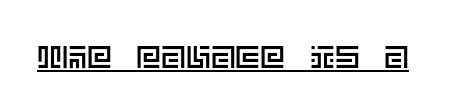
The line texture is even and compact thanks to regular tracking. Quick note: underline on. In terms of posture, this sample is upright.
